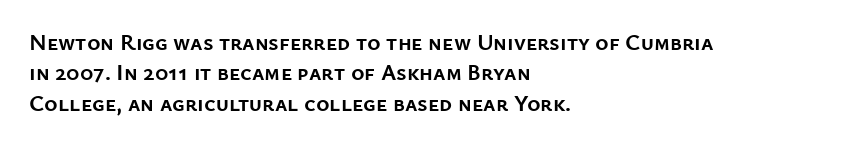
The image shows 23 px bold type, upright; set left-aligned, normal line spacing (1.32x), normal letter spacing, not underlined.
